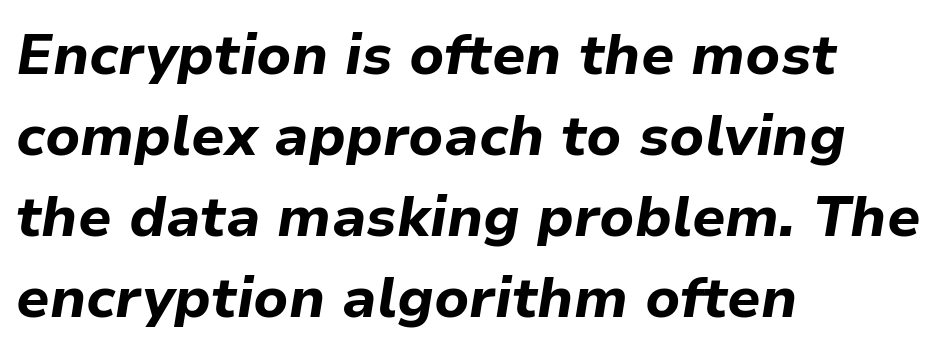
{"italic": "yes", "lean": "right", "slant_degrees": 9, "bold": "yes", "weight": "bold", "width": "normal", "stroke_contrast": "low", "x_height": "medium", "monospaced": "no", "underline": "no", "align": "left", "line_spacing": "normal", "line_spacing_ratio": 1.42, "letter_spacing": "normal", "letter_spacing_em": 0.0, "glyph_px": 57}
